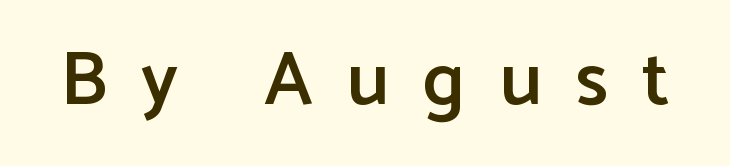
{"serif": "no", "italic": "no", "bold": "semi", "weight": "semibold", "width": "normal", "stroke_contrast": "low", "x_height": "medium", "monospaced": "no", "underline": "no", "letter_spacing": "wide", "letter_spacing_em": 0.45, "glyph_px": 76}
